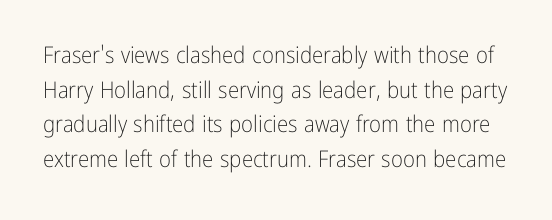
Q: Is the text bold? A: No.
Q: Is the text italic (slanted)? A: No, it is upright.
Q: Is the text underlined? A: No.
Q: Is the spacing between letters normal or unusually wide? A: Normal.
Q: Is the spacing between lines tight, normal or loose? A: Normal.
